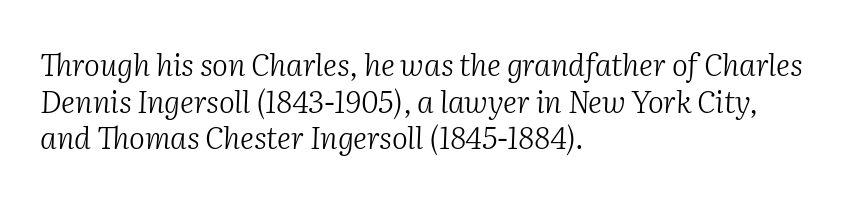
{"serif": "yes", "italic": "yes", "lean": "right", "slant_degrees": 2, "bold": "no", "weight": "light", "width": "normal", "stroke_contrast": "medium", "x_height": "medium", "monospaced": "no", "underline": "no", "align": "left", "line_spacing_ratio": 1.22, "letter_spacing": "normal", "letter_spacing_em": 0.0, "glyph_px": 30}
